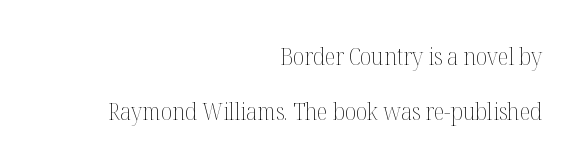
The image shows 23 px text type, upright; set right-aligned, loose line spacing (2.4x), normal letter spacing, not underlined.
